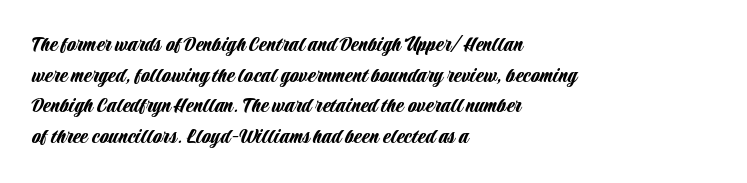
Q: Is the text italic (slanted)? A: Yes.
Q: Is the text underlined? A: No.
Q: How is the paragraph aligned? A: Left-aligned.
Q: Is the spacing between letters normal or unusually wide? A: Normal.
Q: Is the spacing between lines tight, normal or loose? A: Normal.
